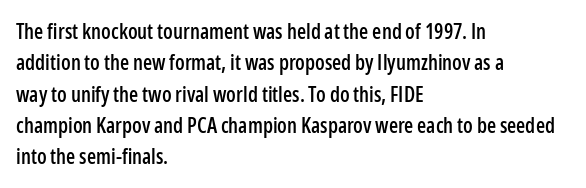
Q: Is the text italic (slanted)? A: No, it is upright.
Q: Is the text underlined? A: No.
Q: How is the paragraph aligned? A: Left-aligned.
Q: Is the spacing between letters normal or unusually wide? A: Normal.
Q: Is the spacing between lines tight, normal or loose? A: Normal.
